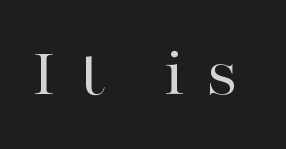
No letter is thick-stroked: the sample isn't bold. The face used here is proportionally spaced, like ordinary book or web type. The area under the type is left untouched. Type style note: has serifs. This sample uses an upright cut, with every glyph sitting square on the baseline. Display-style spreading of the glyphs; the letterfit is very open.
